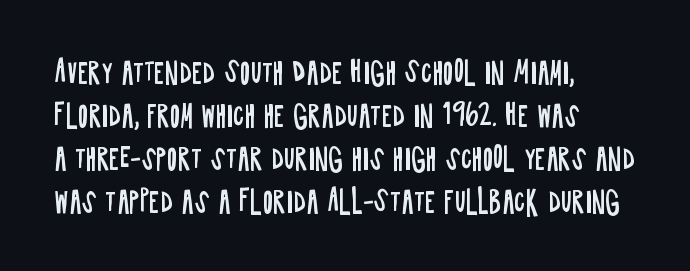
The image shows 28 px regular-weight, condensed sans-serif type, upright; set left-aligned, normal line spacing (1.53x), normal letter spacing, not underlined; low stroke contrast and a large x-height.
